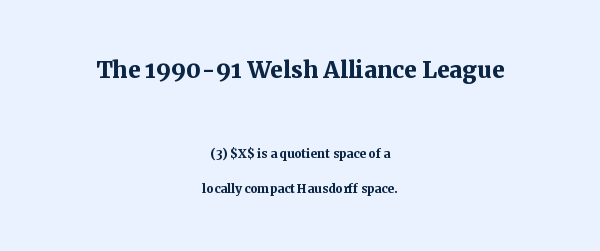
{"serif": "yes", "italic": "no", "bold": "yes", "weight": "semibold", "width": "normal", "stroke_contrast": "medium", "x_height": "medium", "monospaced": "no", "underline": "no", "align": "center", "line_spacing": "loose", "line_spacing_ratio": 2.2, "letter_spacing": "normal", "letter_spacing_em": 0.0, "larger_block": "first", "size_ratio": 1.94, "glyph_px": 31}
